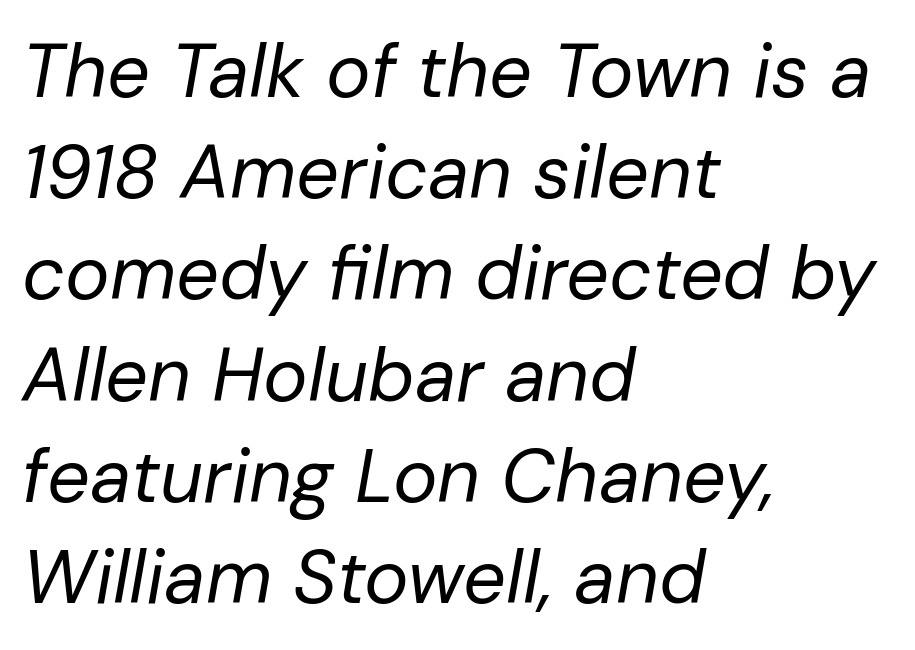
The image shows 75 px regular-weight type, italic (leaning right); set left-aligned, normal line spacing (1.35x), normal letter spacing, not underlined; low stroke contrast and a medium x-height.
